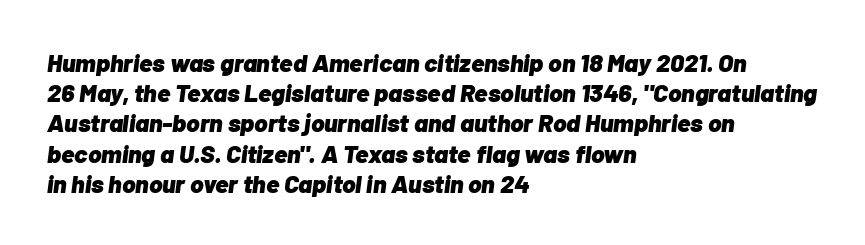
The zone under the glyphs is completely vacant. No extra tracking has been applied to these lines. The rag falls on the right side of this text block. The glyphs look as if they've been sheared to an angle. Students, this is bold: see how much ink each stroke carries.
